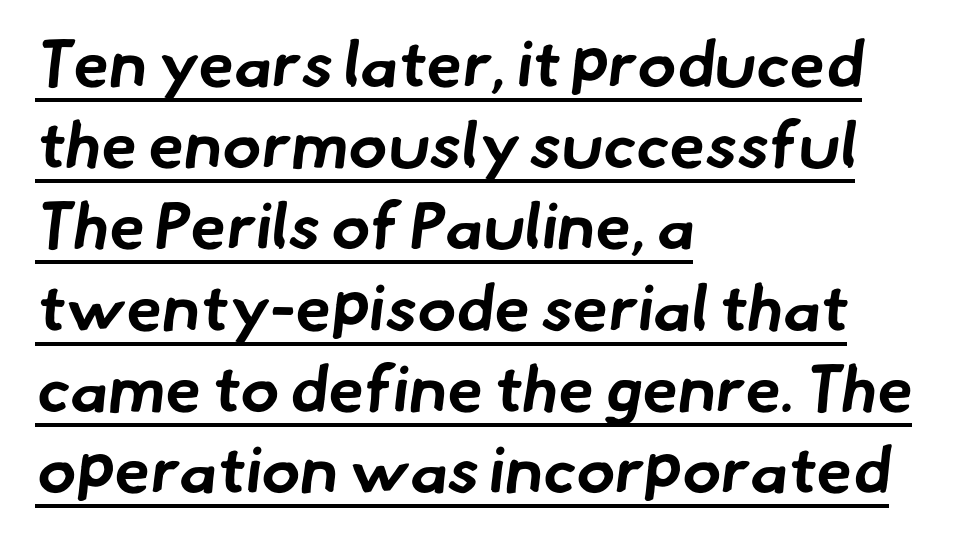
{"serif": "no", "bold": "yes", "weight": "bold", "width": "normal", "stroke_contrast": "low", "x_height": "small", "monospaced": "no", "underline": "yes", "align": "left", "line_spacing": "normal", "line_spacing_ratio": 1.25, "letter_spacing": "normal", "letter_spacing_em": 0.0, "glyph_px": 65}
